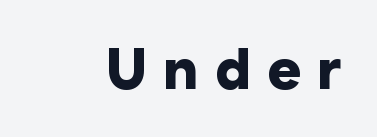
{"serif": "no", "italic": "no", "bold": "yes", "weight": "heavy", "width": "normal", "stroke_contrast": "low", "x_height": "medium", "monospaced": "no", "underline": "no", "letter_spacing": "wide", "letter_spacing_em": 0.28, "glyph_px": 57}
